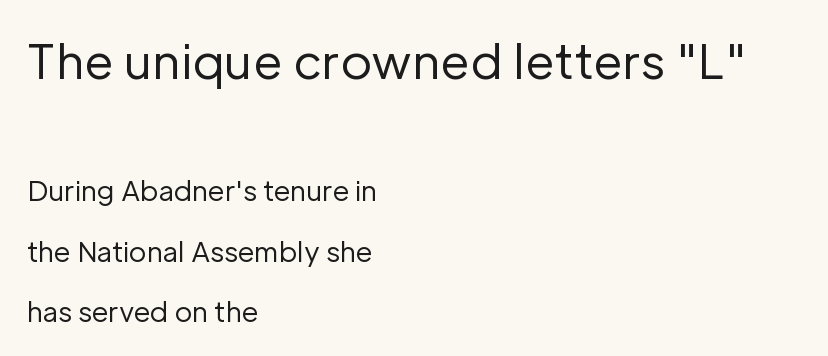
Q: Is the text bold? A: No.
Q: Is the text italic (slanted)? A: No, it is upright.
Q: Is the typeface a serif or a sans-serif typeface? A: Sans-serif.
Q: Is the text underlined? A: No.
Q: How is the paragraph aligned? A: Left-aligned.
Q: Is the spacing between letters normal or unusually wide? A: Normal.
Q: Is the spacing between lines tight, normal or loose? A: Loose.
Q: Which block of text is set in a larger size, the first (top) or the second (bottom)? A: The first (top) one.
Q: Width (condensed, normal, or wide)? A: Normal.
Q: Stroke contrast? A: Low.
Q: x-height? A: Medium.
Q: Monospaced? A: No.
